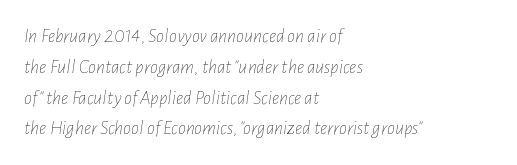
The characters are drawn with everyday or finer stroke widths. An italicized treatment has been applied to the whole sample. Normally led — the rows are evenly, conventionally spaced. Underline: absent. Line beginnings align vertically; line endings do not. The rendering keeps characters at their native spacing.
